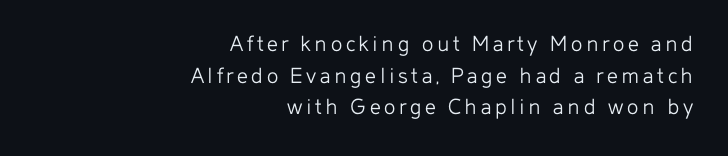
Q: Is the text bold? A: No.
Q: Is the text italic (slanted)? A: No, it is upright.
Q: Is the text underlined? A: No.
Q: How is the paragraph aligned? A: Right-aligned.
Q: Is the spacing between lines tight, normal or loose? A: Normal.
